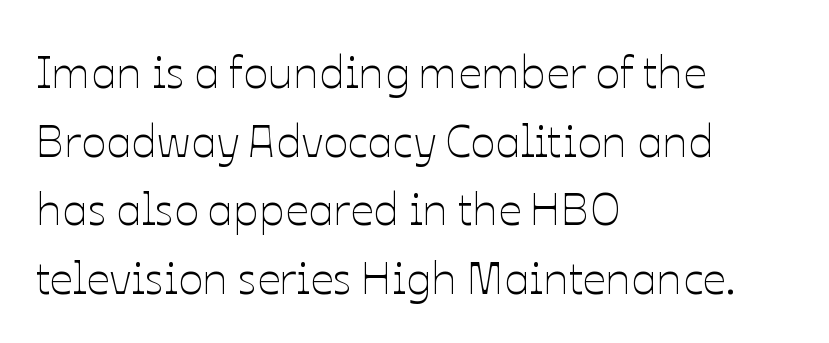
{"italic": "no", "bold": "no", "weight": "thin", "width": "normal", "stroke_contrast": "low", "x_height": "medium", "monospaced": "no", "underline": "no", "align": "left", "line_spacing": "normal", "line_spacing_ratio": 1.49, "letter_spacing": "normal", "letter_spacing_em": 0.0, "glyph_px": 46}
